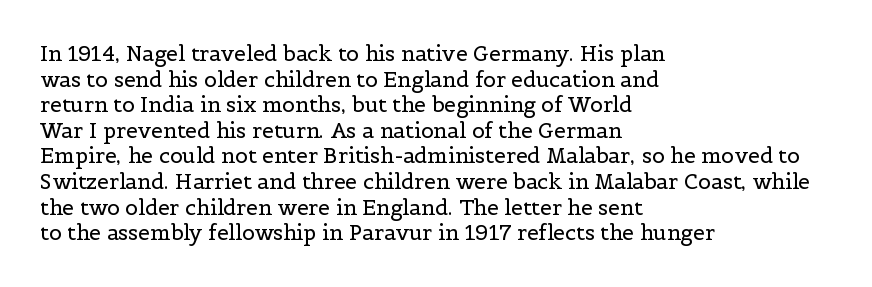
Q: Is the text bold? A: No.
Q: Is the text italic (slanted)? A: No, it is upright.
Q: Is the text underlined? A: No.
Q: How is the paragraph aligned? A: Left-aligned.
Q: Is the spacing between letters normal or unusually wide? A: Normal.
